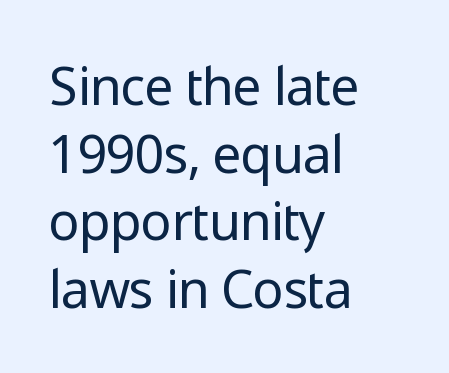
{"serif": "no", "italic": "no", "bold": "no", "weight": "regular", "width": "normal", "stroke_contrast": "low", "x_height": "medium", "monospaced": "no", "underline": "no", "align": "left", "line_spacing": "normal", "line_spacing_ratio": 1.3, "letter_spacing": "normal", "letter_spacing_em": 0.0, "glyph_px": 52}
